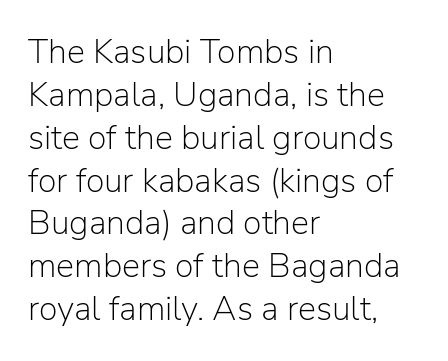
Style check: upright. Classification — sans serif. The rendering keeps characters at their native spacing. If you measured baseline to baseline, you'd find a middling distance. Alignment: flush left.
